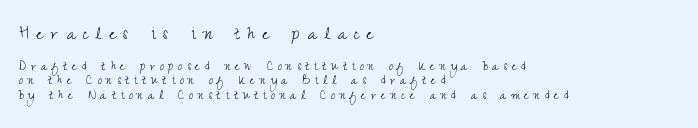
{"italic": "no", "bold": "no", "underline": "no", "align": "left", "line_spacing": "tight", "line_spacing_ratio": 1.02, "letter_spacing": "wide", "letter_spacing_em": 0.35, "larger_block": "first", "size_ratio": 1.5, "glyph_px": 21}
